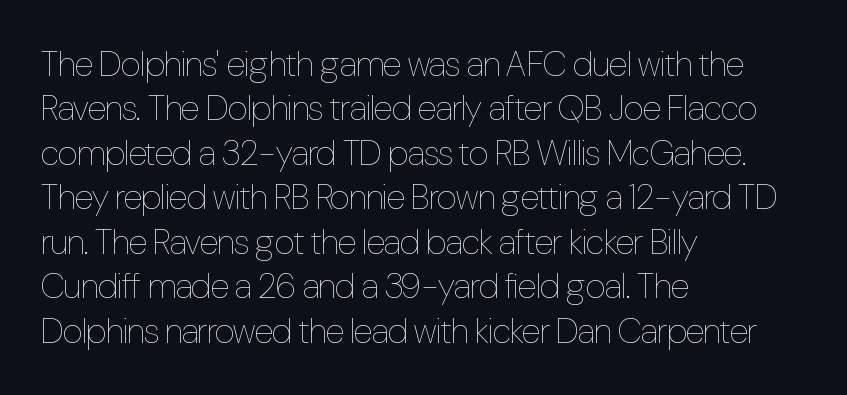
Q: Is the text bold? A: No.
Q: Is the text italic (slanted)? A: No, it is upright.
Q: Is the text underlined? A: No.
Q: How is the paragraph aligned? A: Left-aligned.
Q: Is the spacing between letters normal or unusually wide? A: Normal.
Q: Is the spacing between lines tight, normal or loose? A: Normal.
Q: Width (condensed, normal, or wide)? A: Condensed.
Q: Stroke contrast? A: Low.
Q: x-height? A: Medium.
Q: Monospaced? A: No.
